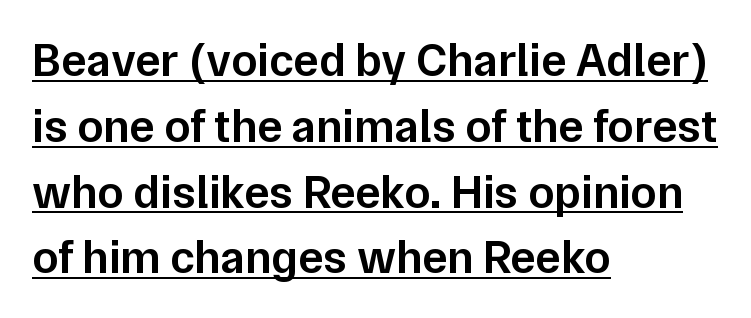
{"serif": "no", "italic": "no", "bold": "semi", "weight": "semibold", "width": "normal", "stroke_contrast": "low", "x_height": "medium", "monospaced": "no", "underline": "yes", "align": "left", "line_spacing": "normal", "line_spacing_ratio": 1.4, "letter_spacing": "normal", "letter_spacing_em": 0.0, "glyph_px": 47}
